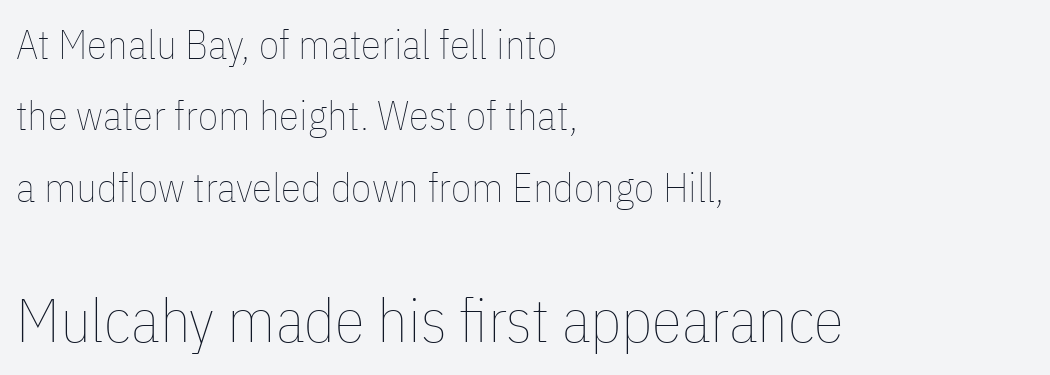
The letterforms sit shoulder to shoulder at normal distance. This sample has the flowing, uneven cadence of proportional lettering. The composition opens small and finishes big. All the whitespace from short lines collects on the right. Vertical stems look standard width or narrower in stroke.
